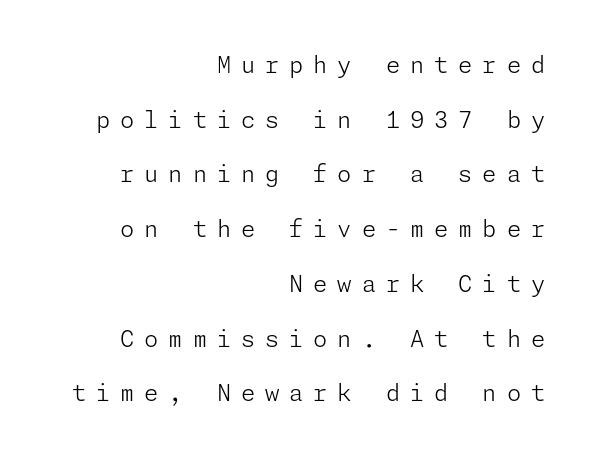
The passage shown stacks its lines with a broad gap. No word sits above an underline. The rendering inserts visible extra space after every character. This is roman type, the default non-slanted kind.
